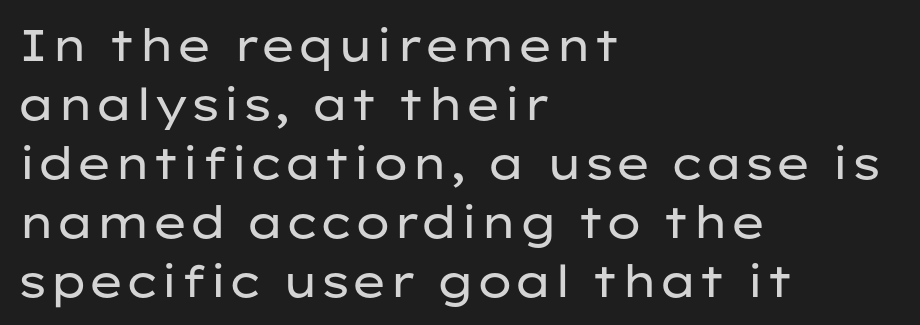
The image shows 44 px regular-weight, wide sans-serif type, upright; set left-aligned, normal line spacing (1.34x), normal letter spacing, not underlined; low stroke contrast and a medium x-height.
